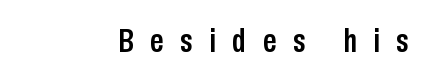
{"serif": "no", "italic": "no", "width": "condensed", "stroke_contrast": "low", "x_height": "medium", "monospaced": "no", "underline": "no", "letter_spacing": "wide", "letter_spacing_em": 0.49, "glyph_px": 34}
